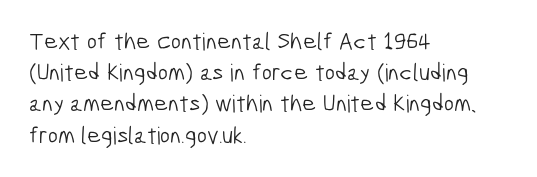
Q: Is the text bold? A: No.
Q: Is the text underlined? A: No.
Q: How is the paragraph aligned? A: Left-aligned.
Q: Is the spacing between letters normal or unusually wide? A: Normal.
Q: Is the spacing between lines tight, normal or loose? A: Normal.
